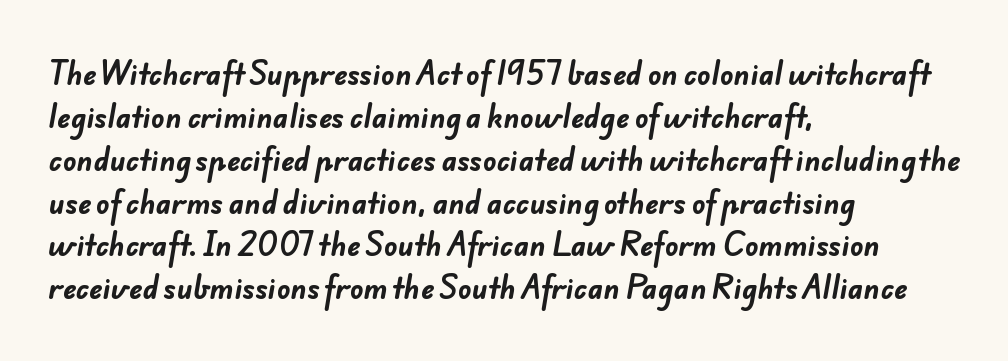
Varying glyph widths throughout — classic text-font behaviour. This rendering employs a face without finishing strokes, i.e., a sans-serif. One glance says typical: line gaps are just what's usual. Strong, thick strokes mark this as bold type.
